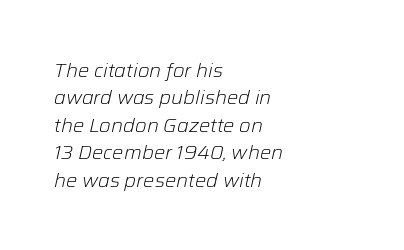
The lettering tilts uniformly, giving the passage an italic look. Honestly, the letter spacing is just normal — you wouldn't notice it. Glance below the letters and you will spot only blank space. Stems and bowls with no extra thickness — not bold. This sample is left-justified, so line endings fall wherever the words run out.
